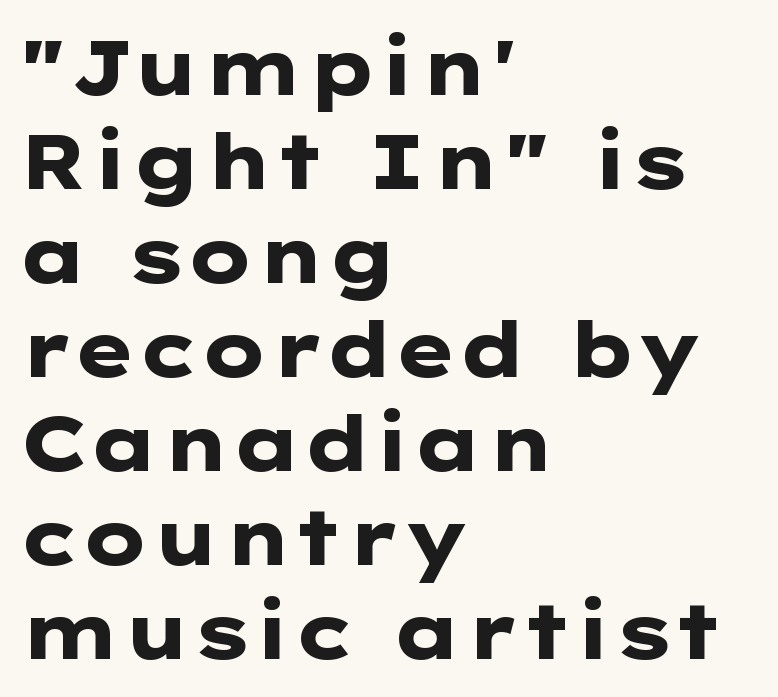
Q: Is the text bold? A: Yes.
Q: Is the text italic (slanted)? A: No, it is upright.
Q: Is the typeface a serif or a sans-serif typeface? A: Sans-serif.
Q: Is the text underlined? A: No.
Q: How is the paragraph aligned? A: Left-aligned.
Q: Is the spacing between letters normal or unusually wide? A: Normal.
Q: Width (condensed, normal, or wide)? A: Wide.
Q: Stroke contrast? A: Low.
Q: x-height? A: Medium.
